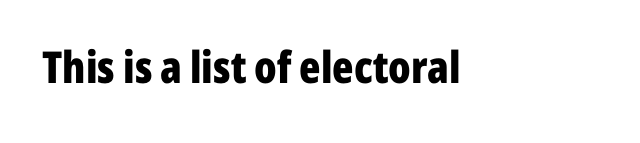
The image shows 44 px bold, condensed sans-serif type, upright; set normal letter spacing, not underlined; low stroke contrast and a medium x-height.
